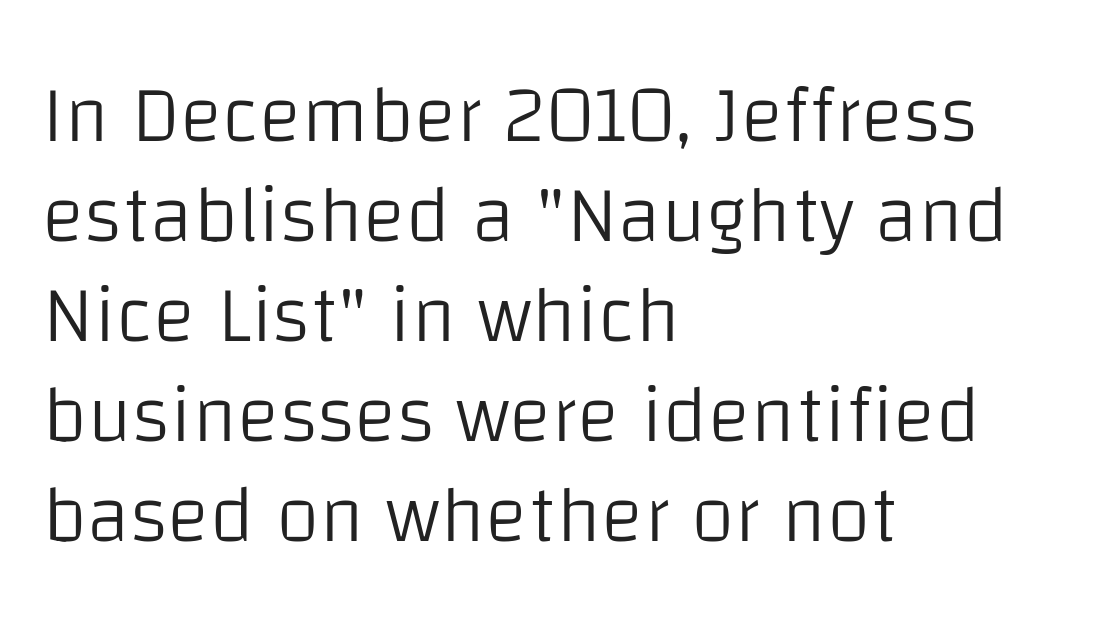
Does the copy run flush right? No — it runs flush left. The letters sit at their default tracking, neither squeezed nor spread. The letters carry no serifs — their stems end cleanly without finishing strokes. Stems and bowls with no extra thickness — not bold. No italicization has been applied; the sample stays upright.
